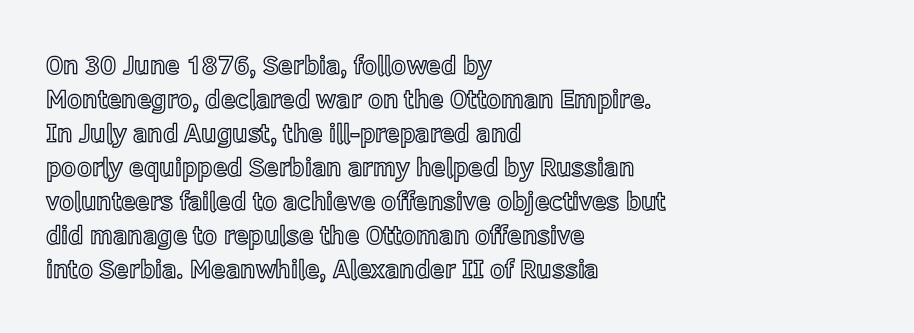
The image shows 26 px text type, upright; set left-aligned, normal line spacing (1.31x), normal letter spacing, not underlined.
